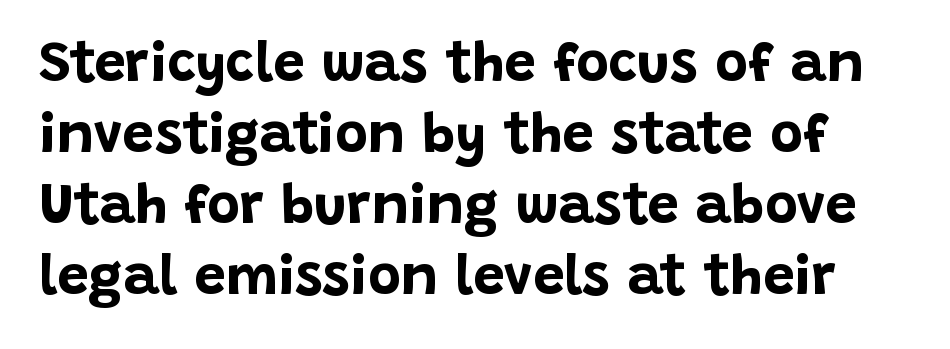
{"serif": "no", "italic": "no", "bold": "yes", "weight": "bold", "width": "normal", "stroke_contrast": "low", "x_height": "large", "monospaced": "no", "underline": "no", "line_spacing": "normal", "line_spacing_ratio": 1.27, "letter_spacing": "normal", "letter_spacing_em": 0.0, "glyph_px": 56}
